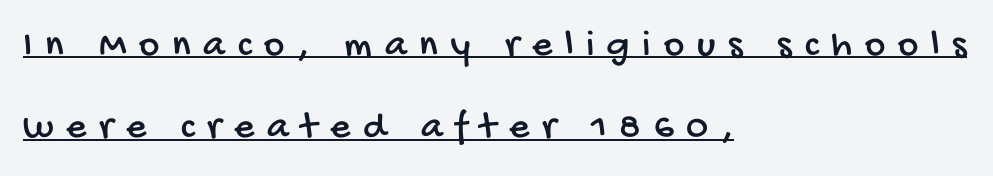
The image shows 39 px condensed sans-serif type; set left-aligned, loose line spacing (2.11x), unusually wide letter spacing (+0.33 em), underlined; low stroke contrast and a large x-height.
